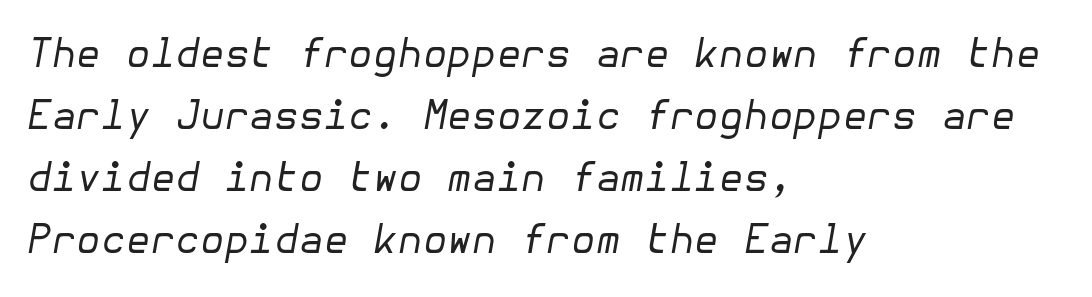
In terms of letterspacing, this is plain default setting. The whole block is typeset with a tilt. Vertically, the passage feels balanced, rows spaced as you'd expect. Check under the words: just untouched page. The lines in this sample share a left origin and differ only in where they stop. Letters have the restrained weight of plain body copy at most.
